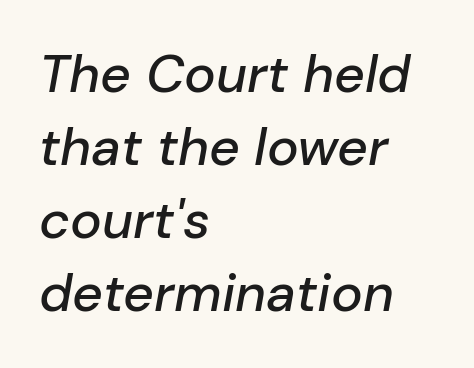
The face used here is proportionally spaced, like ordinary book or web type. One glance says typical: line gaps are just what's usual. Check under the words: just untouched page. The whole block is typeset with a tilt. These lines stack with their left ends in a neat column. The horizontal fit of the characters is conventional and even.
